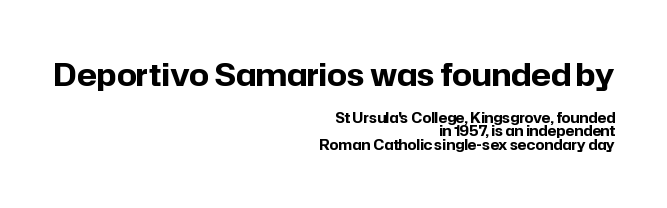
{"serif": "no", "italic": "no", "bold": "yes", "weight": "bold", "width": "normal", "stroke_contrast": "low", "x_height": "medium", "monospaced": "no", "underline": "no", "align": "right", "line_spacing": "tight", "line_spacing_ratio": 0.97, "letter_spacing": "normal", "letter_spacing_em": 0.0, "larger_block": "first", "size_ratio": 2.21, "glyph_px": 31}
